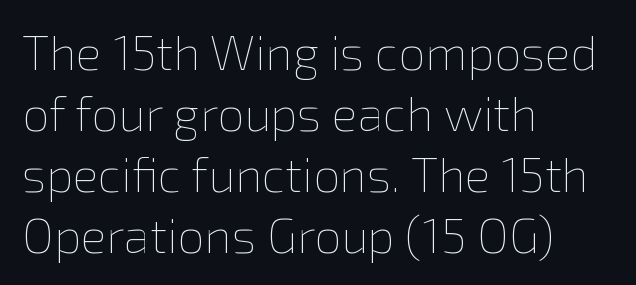
Q: Is the text bold? A: No.
Q: Is the text italic (slanted)? A: No, it is upright.
Q: Is the text underlined? A: No.
Q: How is the paragraph aligned? A: Left-aligned.
Q: Is the spacing between letters normal or unusually wide? A: Normal.
Q: Is the spacing between lines tight, normal or loose? A: Normal.
Q: Width (condensed, normal, or wide)? A: Normal.
Q: Stroke contrast? A: Low.
Q: x-height? A: Medium.
Q: Monospaced? A: No.
